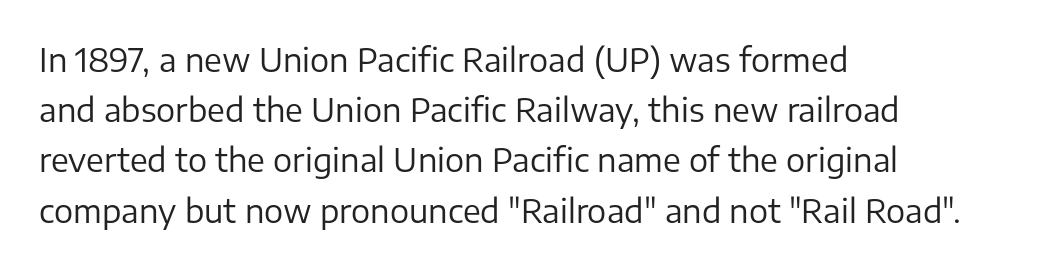
{"serif": "no", "italic": "no", "bold": "no", "weight": "regular", "width": "normal", "stroke_contrast": "low", "x_height": "medium", "monospaced": "no", "underline": "no", "align": "left", "line_spacing": "normal", "line_spacing_ratio": 1.57, "letter_spacing": "normal", "letter_spacing_em": 0.0, "glyph_px": 32}
